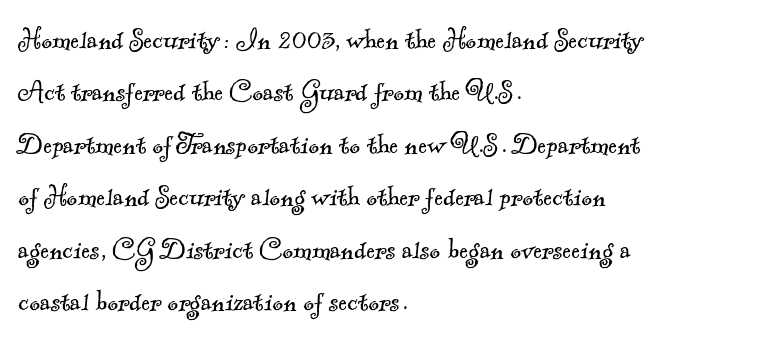
The font sits on the lighter half of the weight spectrum, regular included. Characters follow at the spacing the type designer built in. The vertical gap from one line to the next is medium. The letters carry serifs — small finishing strokes at the ends of their stems. Is this a fixed-width face? No — the glyphs have proportional, varying widths. Layout note: lines flush left.
